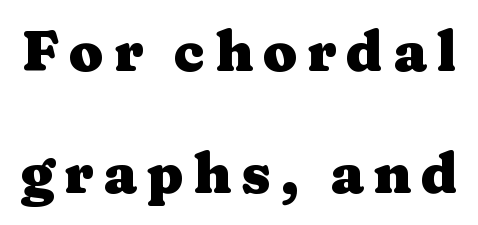
The image shows 56 px heavy, wide serif type, upright; set loose line spacing (2.18x), not underlined; medium stroke contrast and a medium x-height.
